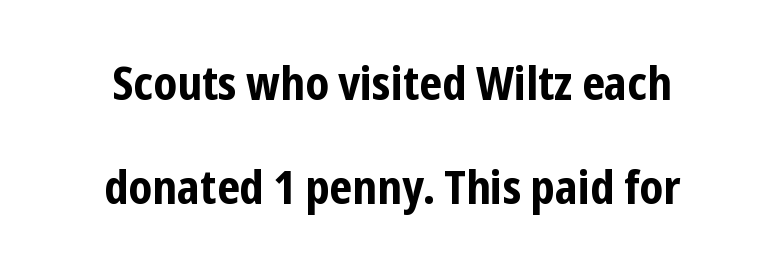
The image shows 47 px bold, condensed sans-serif type, upright; set centered, loose line spacing (2.21x), normal letter spacing, not underlined; low stroke contrast and a medium x-height.
